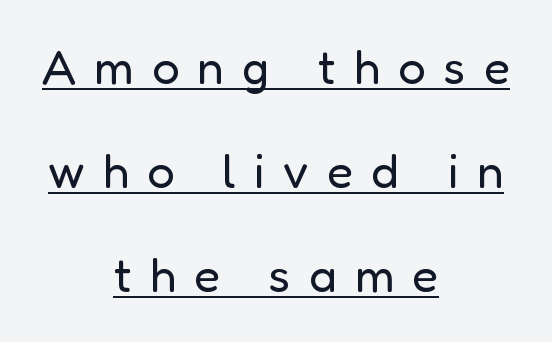
Q: Is the text bold? A: No.
Q: Is the text italic (slanted)? A: No, it is upright.
Q: Is the typeface a serif or a sans-serif typeface? A: Sans-serif.
Q: Is the text underlined? A: Yes.
Q: How is the paragraph aligned? A: Centered.
Q: Is the spacing between letters normal or unusually wide? A: Unusually wide.
Q: Is the spacing between lines tight, normal or loose? A: Loose.
Q: Width (condensed, normal, or wide)? A: Normal.
Q: Stroke contrast? A: Low.
Q: x-height? A: Medium.
Q: Monospaced? A: No.
